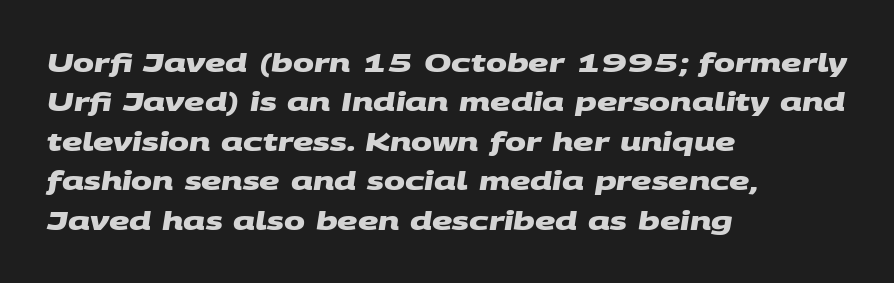
Q: Is the text bold? A: Yes.
Q: Is the text underlined? A: No.
Q: How is the paragraph aligned? A: Left-aligned.
Q: Is the spacing between letters normal or unusually wide? A: Normal.
Q: Is the spacing between lines tight, normal or loose? A: Normal.
